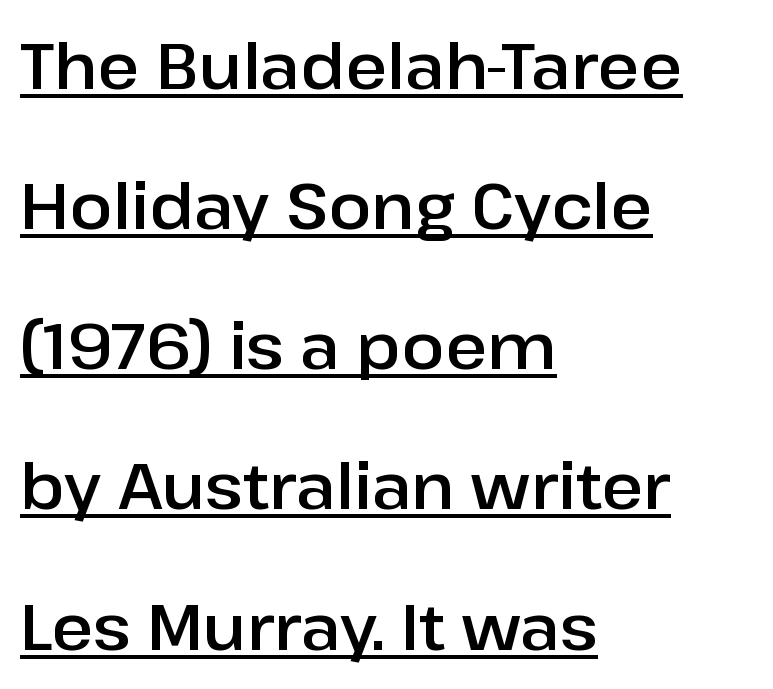
{"serif": "no", "italic": "no", "width": "normal", "stroke_contrast": "low", "x_height": "medium", "monospaced": "no", "underline": "yes", "align": "left", "line_spacing": "loose", "line_spacing_ratio": 2.19, "letter_spacing": "normal", "letter_spacing_em": 0.0, "glyph_px": 64}
